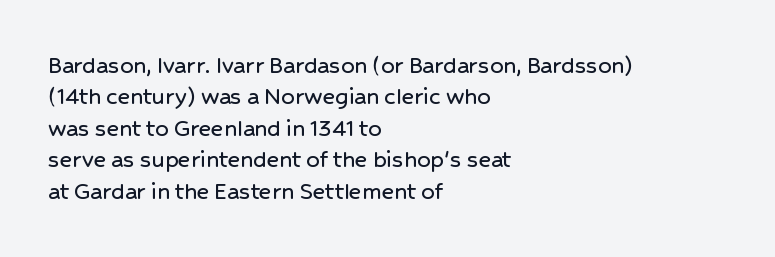
The image shows 26 px text type, upright; set left-aligned, line spacing 1.21x, normal letter spacing, not underlined.
